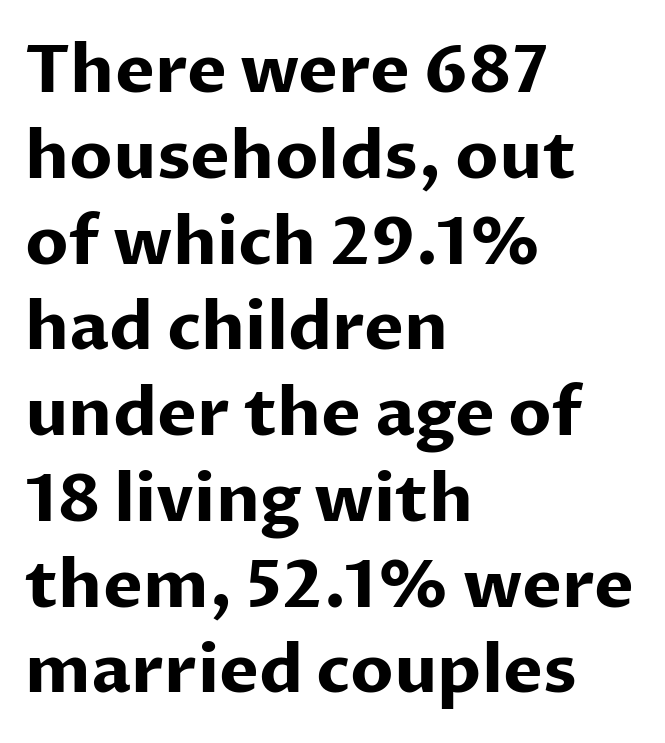
Q: Is the text bold? A: Yes.
Q: Is the text italic (slanted)? A: No, it is upright.
Q: Is the typeface a serif or a sans-serif typeface? A: Sans-serif.
Q: Is the text underlined? A: No.
Q: How is the paragraph aligned? A: Left-aligned.
Q: Is the spacing between letters normal or unusually wide? A: Normal.
Q: Is the spacing between lines tight, normal or loose? A: Normal.
Q: Width (condensed, normal, or wide)? A: Normal.
Q: Stroke contrast? A: Low.
Q: x-height? A: Medium.
Q: Monospaced? A: No.
